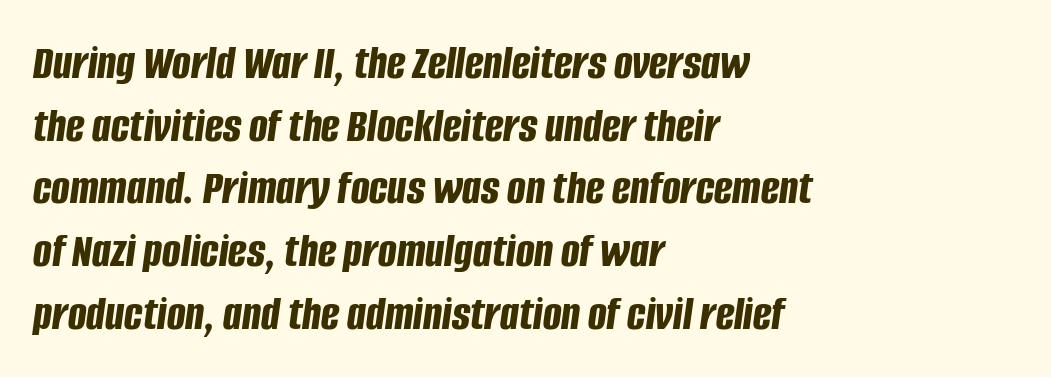
{"italic": "yes", "lean": "right", "slant_degrees": 8, "bold": "yes", "weight": "bold", "width": "condensed", "stroke_contrast": "low", "x_height": "large", "monospaced": "no", "underline": "no", "align": "left", "line_spacing": "normal", "line_spacing_ratio": 1.28, "letter_spacing": "normal", "letter_spacing_em": 0.0, "glyph_px": 49}
